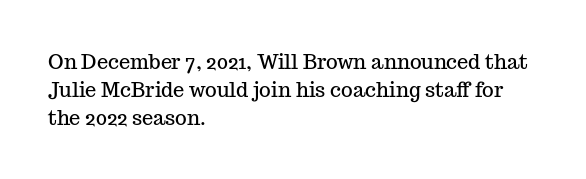
Ordinary non-slanted type is in use. Type without underlining. A typesetter would call this zero additional tracking. Horizontally, the lines are justified to the leading edge only. Honestly, the row spacing looks completely unremarkable.
